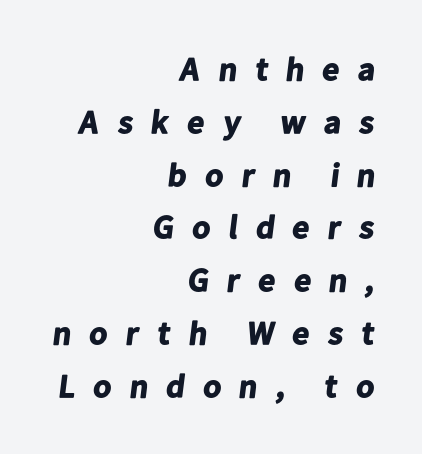
The image shows 33 px bold sans-serif type; set right-aligned, normal line spacing (1.6x), unusually wide letter spacing (+0.48 em), not underlined; low stroke contrast and a medium x-height.
